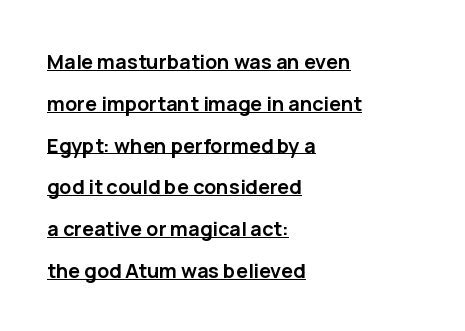
Q: Is the text bold? A: Yes.
Q: Is the text italic (slanted)? A: No, it is upright.
Q: Is the text underlined? A: Yes.
Q: How is the paragraph aligned? A: Left-aligned.
Q: Is the spacing between letters normal or unusually wide? A: Normal.
Q: Is the spacing between lines tight, normal or loose? A: Loose.
